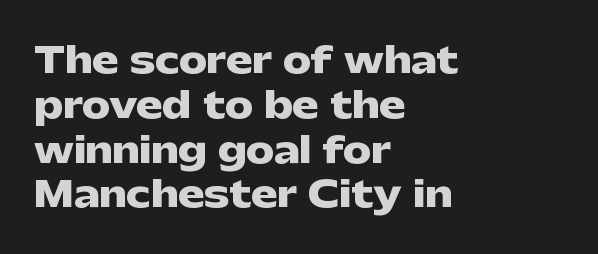
{"serif": "no", "italic": "no", "bold": "yes", "weight": "heavy", "width": "wide", "stroke_contrast": "low", "x_height": "medium", "monospaced": "no", "underline": "no", "align": "left", "line_spacing": "normal", "line_spacing_ratio": 1.28, "letter_spacing": "normal", "letter_spacing_em": 0.0, "glyph_px": 35}
